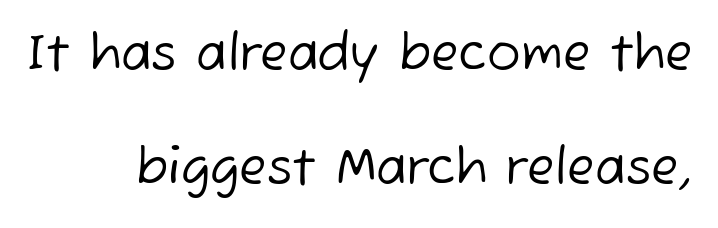
{"serif": "no", "bold": "no", "weight": "regular", "width": "normal", "stroke_contrast": "low", "x_height": "medium", "monospaced": "no", "underline": "no", "align": "right", "line_spacing": "loose", "line_spacing_ratio": 2.29, "letter_spacing": "normal", "letter_spacing_em": 0.0, "glyph_px": 50}
